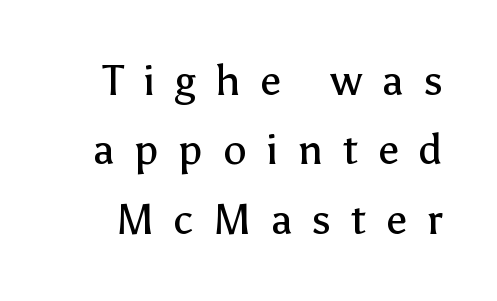
Q: Is the text bold? A: No.
Q: Is the text italic (slanted)? A: No, it is upright.
Q: Is the typeface a serif or a sans-serif typeface? A: Sans-serif.
Q: Is the text underlined? A: No.
Q: Is the spacing between letters normal or unusually wide? A: Unusually wide.
Q: Is the spacing between lines tight, normal or loose? A: Normal.
Q: Width (condensed, normal, or wide)? A: Normal.
Q: Stroke contrast? A: Low.
Q: x-height? A: Medium.
Q: Monospaced? A: No.
